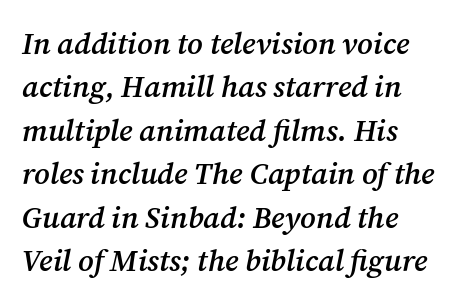
The line-height multiplier appears to be the usual default. Slightly chunky letters — semibold, I'd say, not full bold. The glyphs are unaccompanied by any horizontal stroke below them. Teacher's note: observe the even left margin — that is flush-left alignment. The rendering uses natural spacing where letterforms have individual widths.
